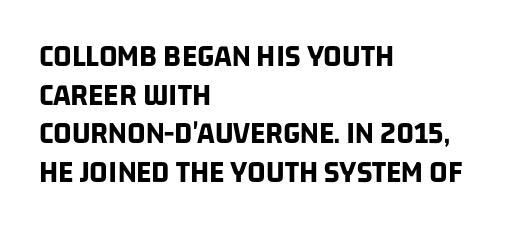
Q: Is the text bold? A: Yes.
Q: Is the typeface a serif or a sans-serif typeface? A: Sans-serif.
Q: Is the text underlined? A: No.
Q: How is the paragraph aligned? A: Left-aligned.
Q: Is the spacing between letters normal or unusually wide? A: Normal.
Q: Width (condensed, normal, or wide)? A: Condensed.
Q: Stroke contrast? A: Low.
Q: x-height? A: Large.
Q: Monospaced? A: No.
